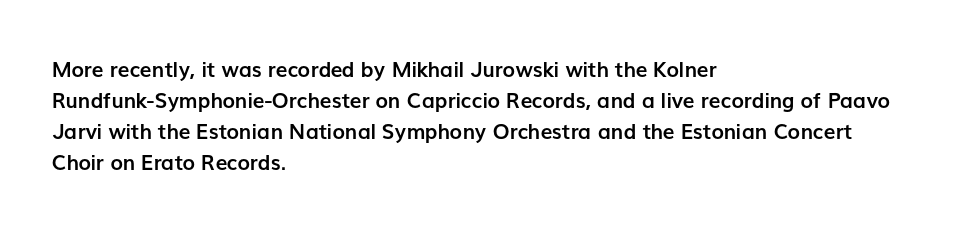
Q: Is the text bold? A: Yes.
Q: Is the text italic (slanted)? A: No, it is upright.
Q: Is the text underlined? A: No.
Q: How is the paragraph aligned? A: Left-aligned.
Q: Is the spacing between letters normal or unusually wide? A: Normal.
Q: Is the spacing between lines tight, normal or loose? A: Normal.
